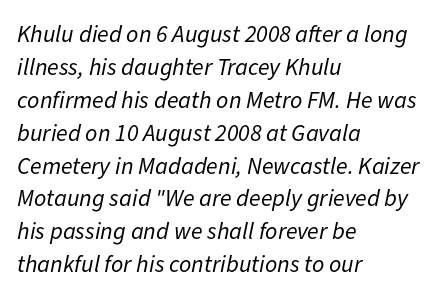
{"italic": "yes", "lean": "right", "slant_degrees": 11, "bold": "no", "underline": "no", "align": "left", "line_spacing": "normal", "line_spacing_ratio": 1.37, "letter_spacing": "normal", "letter_spacing_em": 0.0, "glyph_px": 24}
